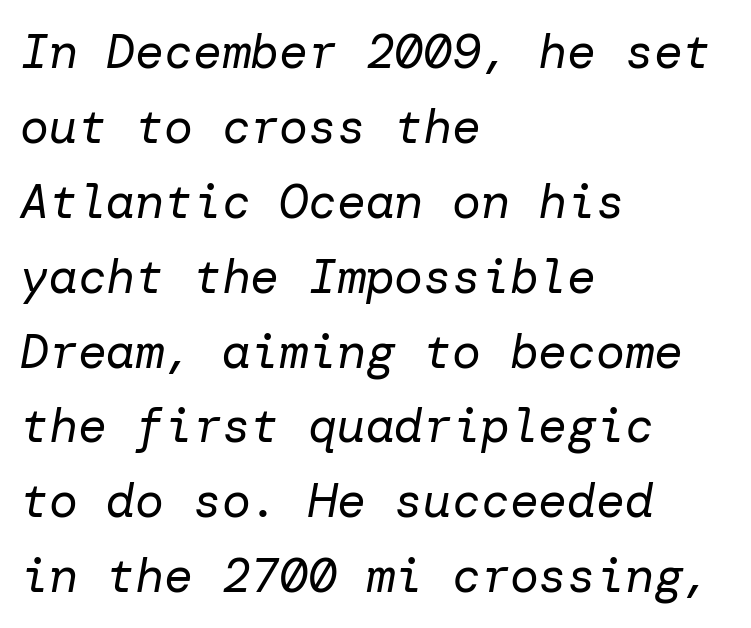
The face used here has a pronounced slope to its letters. The baseline area is clear. How are the letters spaced? Ordinarily, with no added tracking. The passage is arranged the way most books set body copy — flush left.
